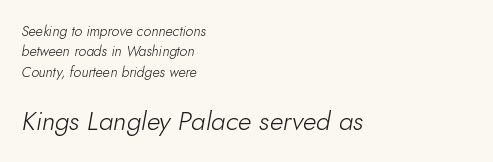
Q: Is the text bold? A: No.
Q: Is the text italic (slanted)? A: Yes, it leans right by about 10 degrees.
Q: Is the text underlined? A: No.
Q: How is the paragraph aligned? A: Left-aligned.
Q: Is the spacing between letters normal or unusually wide? A: Normal.
Q: Is the spacing between lines tight, normal or loose? A: Normal.
Q: Which block of text is set in a larger size, the first (top) or the second (bottom)? A: The second (bottom) one.
